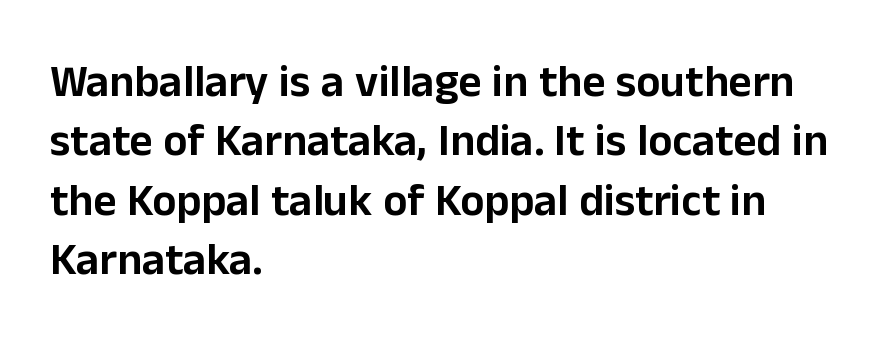
The image shows 45 px sans-serif type, upright; set left-aligned, normal line spacing (1.32x), normal letter spacing, not underlined; low stroke contrast and a medium x-height.
